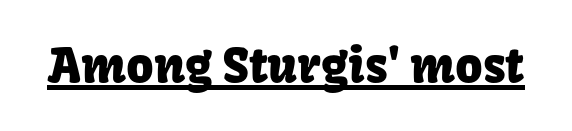
Q: Is the text italic (slanted)? A: No, it is upright.
Q: Is the typeface a serif or a sans-serif typeface? A: Sans-serif.
Q: Is the text underlined? A: Yes.
Q: Is the spacing between letters normal or unusually wide? A: Normal.
Q: Width (condensed, normal, or wide)? A: Normal.
Q: Stroke contrast? A: Low.
Q: x-height? A: Medium.
Q: Monospaced? A: No.
